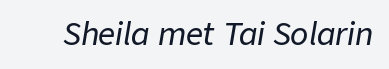
This is oblique type, the kind used for emphasis or titles. These lines are rendered in a variable-pitch font. Look at the tracking — it's just the regular setting, nothing added. Quick note: underline off.
